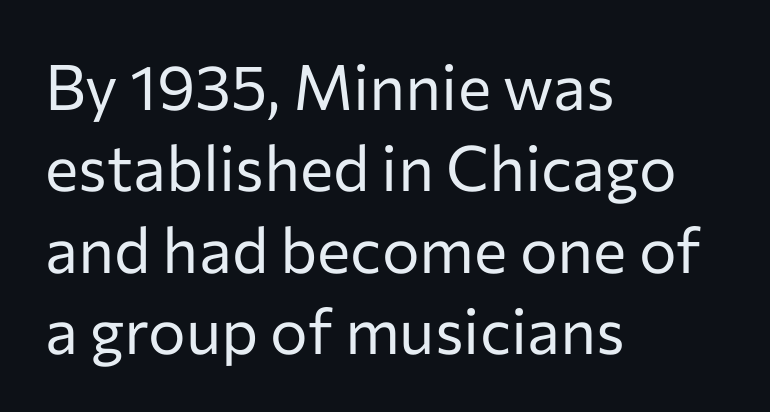
Q: Is the text bold? A: No.
Q: Is the text italic (slanted)? A: No, it is upright.
Q: Is the typeface a serif or a sans-serif typeface? A: Sans-serif.
Q: Is the text underlined? A: No.
Q: How is the paragraph aligned? A: Left-aligned.
Q: Is the spacing between letters normal or unusually wide? A: Normal.
Q: Is the spacing between lines tight, normal or loose? A: Normal.
Q: Width (condensed, normal, or wide)? A: Normal.
Q: Stroke contrast? A: Low.
Q: x-height? A: Medium.
Q: Monospaced? A: No.
